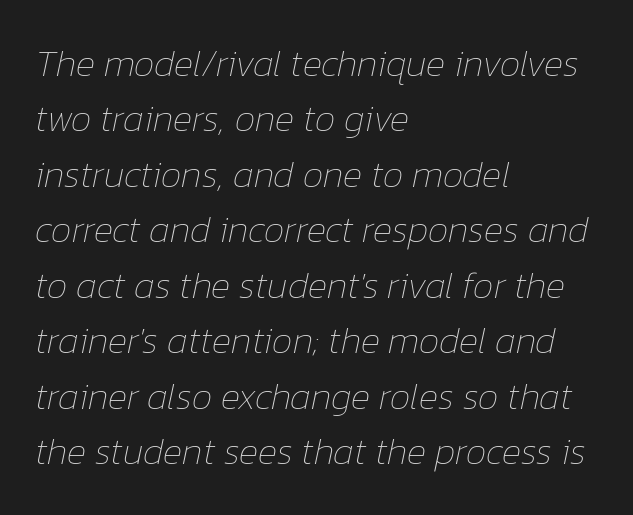
Q: Is the text bold? A: No.
Q: Is the text italic (slanted)? A: Yes, it leans right by about 12 degrees.
Q: Is the text underlined? A: No.
Q: How is the paragraph aligned? A: Left-aligned.
Q: Is the spacing between letters normal or unusually wide? A: Normal.
Q: Is the spacing between lines tight, normal or loose? A: Normal.
Q: Width (condensed, normal, or wide)? A: Normal.
Q: Stroke contrast? A: Low.
Q: x-height? A: Medium.
Q: Monospaced? A: No.
